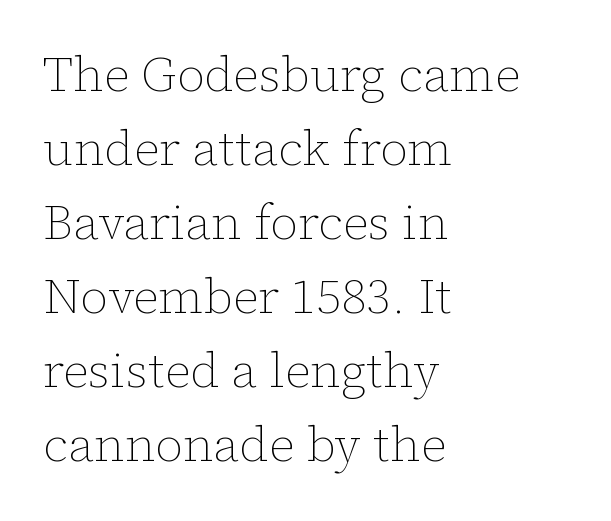
Q: Is the text bold? A: No.
Q: Is the text italic (slanted)? A: No, it is upright.
Q: Is the text underlined? A: No.
Q: How is the paragraph aligned? A: Left-aligned.
Q: Is the spacing between letters normal or unusually wide? A: Normal.
Q: Is the spacing between lines tight, normal or loose? A: Normal.
Q: Width (condensed, normal, or wide)? A: Normal.
Q: Stroke contrast? A: Low.
Q: x-height? A: Medium.
Q: Monospaced? A: No.
